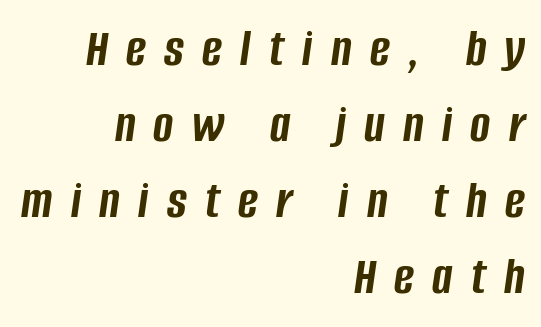
The image shows 54 px semibold, condensed type, italic (leaning right); set right-aligned, normal line spacing (1.41x), unusually wide letter spacing (+0.34 em), not underlined; low stroke contrast and a large x-height.
